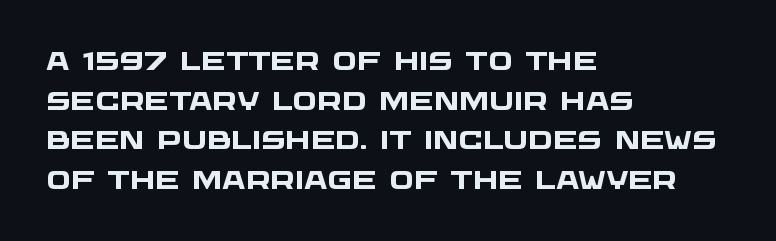
Casual observation: everything's shoved over to the left. Decoration check: the copy has no underline. Quick note: interline space is typical. Weight check: bold — yes, fully. How are the letters spaced? Ordinarily, with no added tracking.
